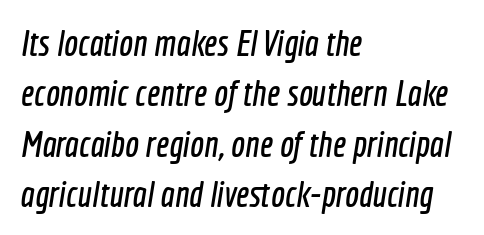
{"serif": "no", "width": "condensed", "x_height": "medium", "monospaced": "no", "underline": "no", "align": "left", "line_spacing": "normal", "line_spacing_ratio": 1.36, "letter_spacing": "normal", "letter_spacing_em": 0.0, "glyph_px": 37}
